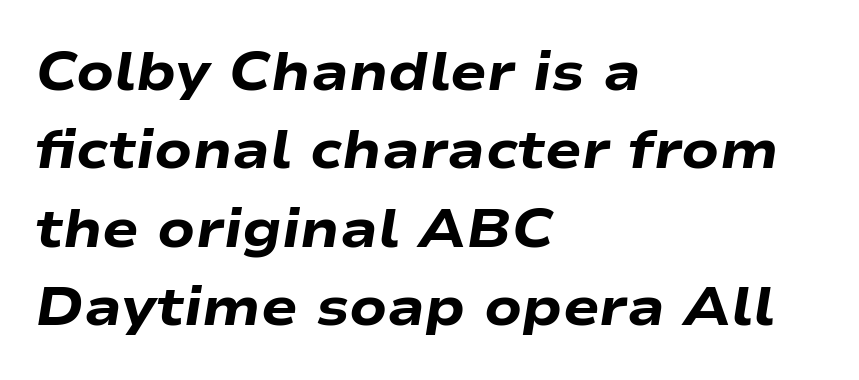
{"italic": "yes", "lean": "right", "slant_degrees": 9, "bold": "yes", "weight": "heavy", "width": "wide", "stroke_contrast": "low", "x_height": "medium", "monospaced": "no", "underline": "no", "align": "left", "line_spacing": "normal", "line_spacing_ratio": 1.45, "letter_spacing": "normal", "letter_spacing_em": 0.0, "glyph_px": 54}
